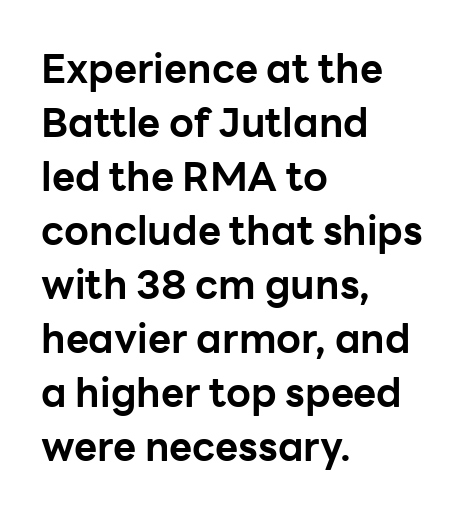
{"serif": "no", "italic": "no", "bold": "yes", "weight": "bold", "width": "normal", "stroke_contrast": "low", "x_height": "medium", "monospaced": "no", "underline": "no", "align": "left", "line_spacing": "normal", "line_spacing_ratio": 1.35, "letter_spacing": "normal", "letter_spacing_em": 0.0, "glyph_px": 40}
